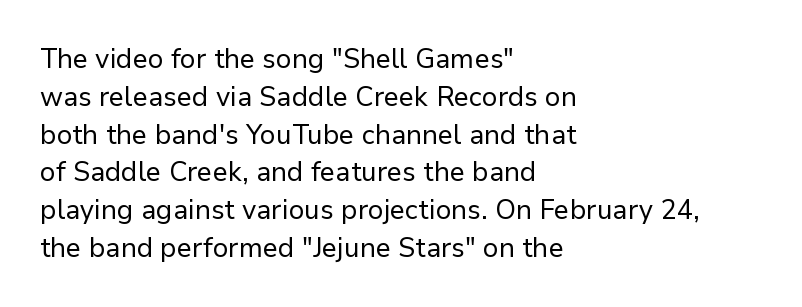
Q: Is the text bold? A: No.
Q: Is the text italic (slanted)? A: No, it is upright.
Q: Is the text underlined? A: No.
Q: How is the paragraph aligned? A: Left-aligned.
Q: Is the spacing between letters normal or unusually wide? A: Normal.
Q: Is the spacing between lines tight, normal or loose? A: Normal.
